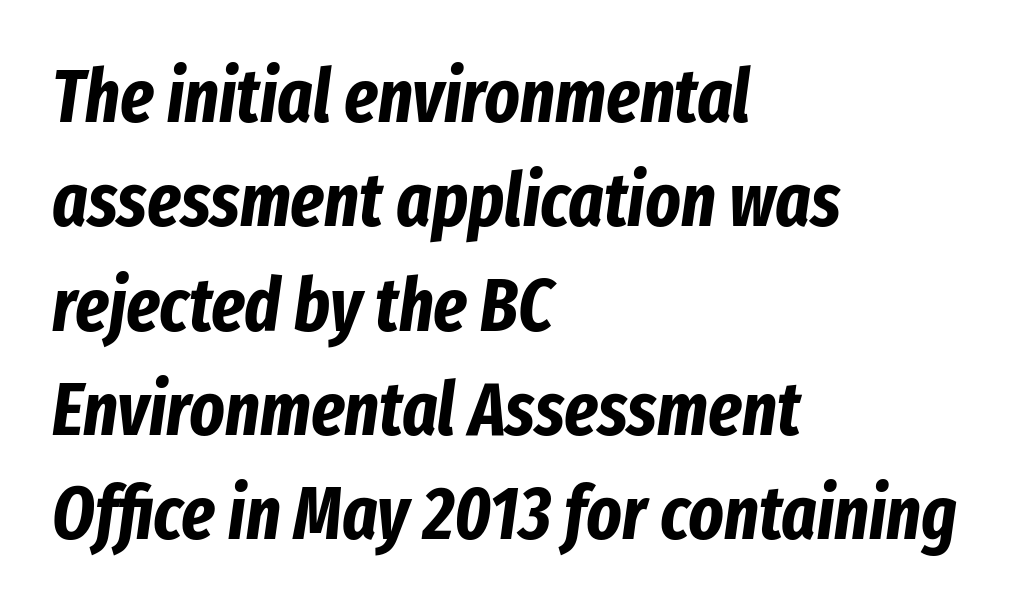
Q: Is the text bold? A: Yes.
Q: Is the text italic (slanted)? A: Yes, it leans right by about 8 degrees.
Q: Is the text underlined? A: No.
Q: How is the paragraph aligned? A: Left-aligned.
Q: Is the spacing between letters normal or unusually wide? A: Normal.
Q: Is the spacing between lines tight, normal or loose? A: Normal.
Q: Width (condensed, normal, or wide)? A: Condensed.
Q: Stroke contrast? A: Low.
Q: x-height? A: Medium.
Q: Monospaced? A: No.
